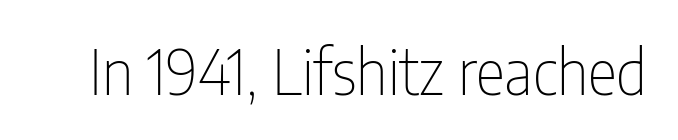
The image shows 62 px thin, condensed sans-serif type, upright; set normal letter spacing, not underlined; low stroke contrast and a medium x-height.
